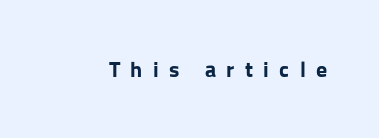
{"italic": "no", "bold": "yes", "underline": "no", "letter_spacing": "wide", "letter_spacing_em": 0.47, "glyph_px": 22}
